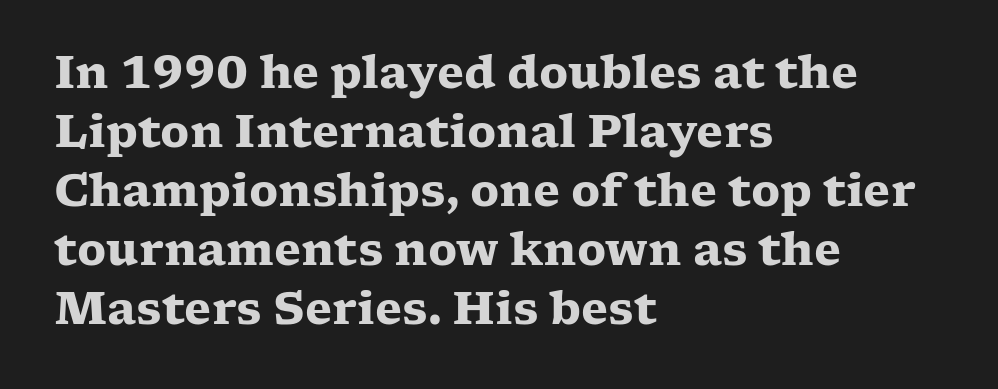
Q: Is the text bold? A: Yes.
Q: Is the text italic (slanted)? A: No, it is upright.
Q: Is the typeface a serif or a sans-serif typeface? A: Serif.
Q: Is the text underlined? A: No.
Q: How is the paragraph aligned? A: Left-aligned.
Q: Is the spacing between letters normal or unusually wide? A: Normal.
Q: Is the spacing between lines tight, normal or loose? A: Normal.
Q: Width (condensed, normal, or wide)? A: Wide.
Q: Stroke contrast? A: Low.
Q: x-height? A: Medium.
Q: Monospaced? A: No.
